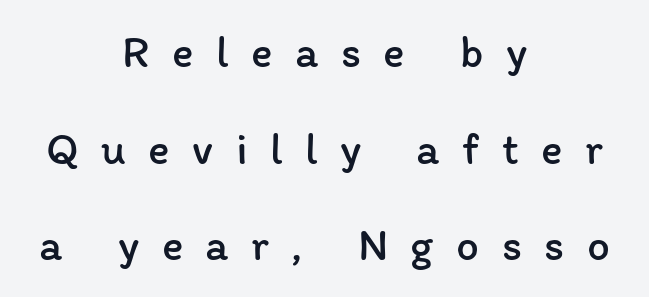
Q: Is the text bold? A: No.
Q: Is the text italic (slanted)? A: No, it is upright.
Q: Is the text underlined? A: No.
Q: How is the paragraph aligned? A: Centered.
Q: Is the spacing between letters normal or unusually wide? A: Unusually wide.
Q: Is the spacing between lines tight, normal or loose? A: Loose.
Q: Width (condensed, normal, or wide)? A: Normal.
Q: Stroke contrast? A: Low.
Q: x-height? A: Medium.
Q: Monospaced? A: No.
